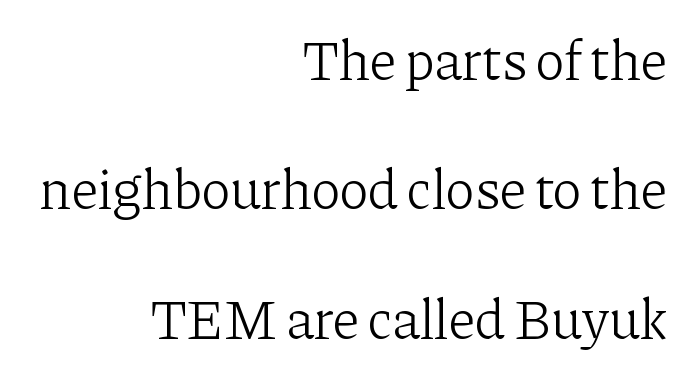
{"serif": "yes", "italic": "no", "bold": "no", "weight": "light", "width": "normal", "stroke_contrast": "low", "x_height": "medium", "monospaced": "no", "underline": "no", "align": "right", "line_spacing": "loose", "line_spacing_ratio": 2.31, "letter_spacing": "normal", "letter_spacing_em": 0.0, "glyph_px": 56}
